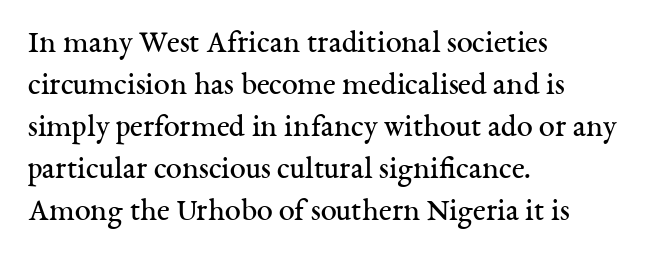
Q: Is the text bold? A: No.
Q: Is the text italic (slanted)? A: No, it is upright.
Q: Is the typeface a serif or a sans-serif typeface? A: Serif.
Q: Is the text underlined? A: No.
Q: How is the paragraph aligned? A: Left-aligned.
Q: Is the spacing between letters normal or unusually wide? A: Normal.
Q: Is the spacing between lines tight, normal or loose? A: Normal.
Q: Width (condensed, normal, or wide)? A: Normal.
Q: Stroke contrast? A: Medium.
Q: x-height? A: Medium.
Q: Monospaced? A: No.
